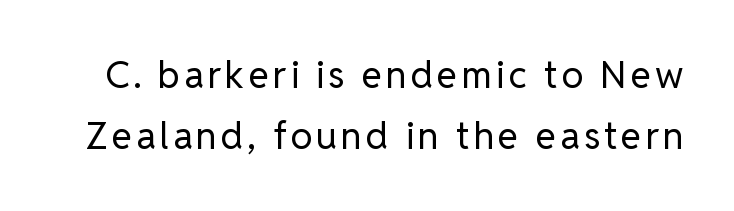
Q: Is the text bold? A: No.
Q: Is the text italic (slanted)? A: No, it is upright.
Q: Is the typeface a serif or a sans-serif typeface? A: Sans-serif.
Q: Is the text underlined? A: No.
Q: Is the spacing between lines tight, normal or loose? A: Normal.
Q: Width (condensed, normal, or wide)? A: Normal.
Q: Stroke contrast? A: Low.
Q: x-height? A: Medium.
Q: Monospaced? A: No.
